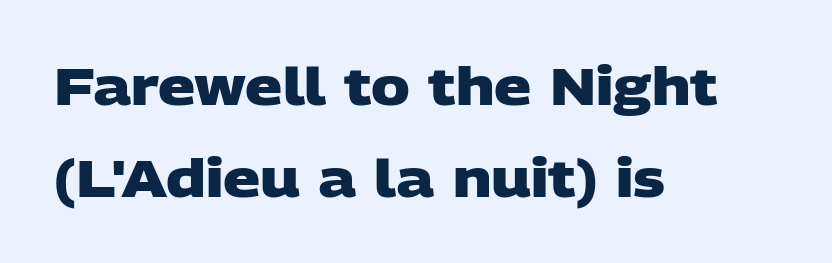
A typesetter would call this proportional, since set widths differ per character. Letter spacing: default. Typographically, this falls in the sans-serif category. Nobody drew a line under any word here. The glyphs have the mass of a bold cut.
